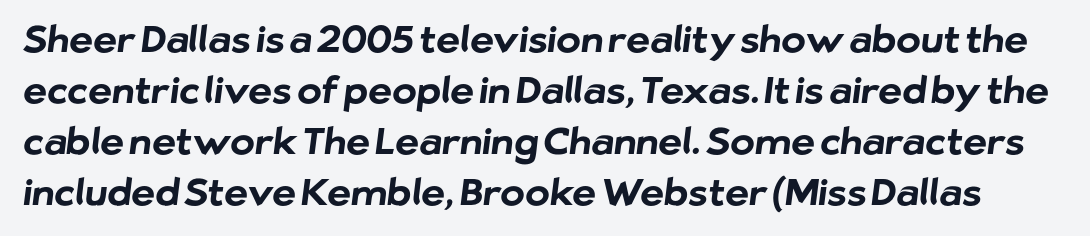
{"serif": "no", "bold": "yes", "weight": "bold", "width": "normal", "stroke_contrast": "low", "x_height": "medium", "monospaced": "no", "underline": "no", "line_spacing": "normal", "line_spacing_ratio": 1.38, "letter_spacing": "normal", "letter_spacing_em": 0.0, "glyph_px": 37}
